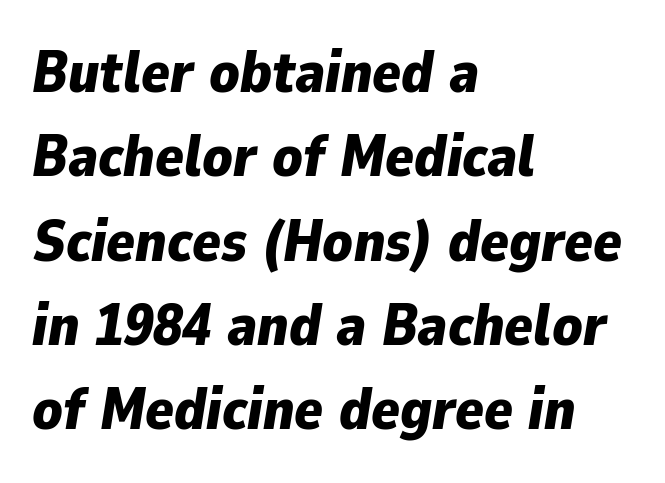
{"italic": "yes", "lean": "right", "slant_degrees": 9, "bold": "yes", "weight": "bold", "width": "normal", "stroke_contrast": "low", "x_height": "medium", "monospaced": "no", "underline": "no", "align": "left", "line_spacing": "normal", "line_spacing_ratio": 1.43, "letter_spacing": "normal", "letter_spacing_em": 0.0, "glyph_px": 59}
